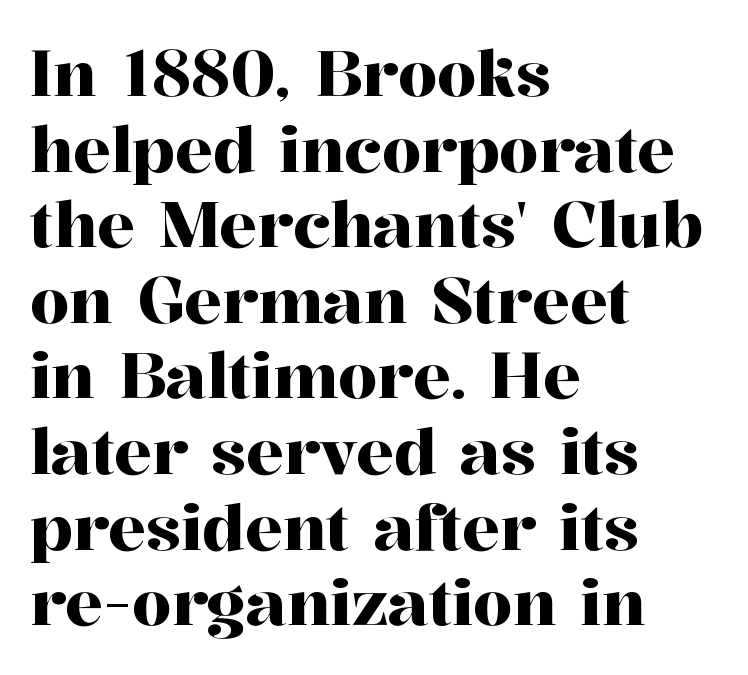
Observe the ordinary spacing: letters are neighbours, not strangers. In terms of letterform style, serifs are clearly present. This is the regular roman posture of the typeface. The letters advance in unequal steps, a hallmark of proportional type. The gap between lines stays unmarked.
